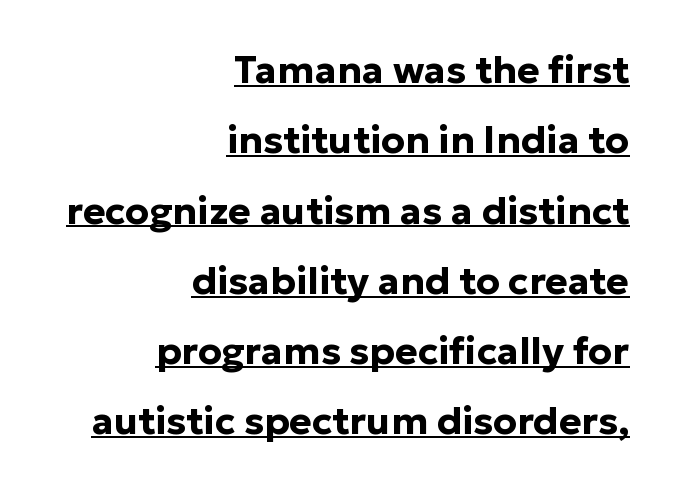
Q: Is the text bold? A: Yes.
Q: Is the text italic (slanted)? A: No, it is upright.
Q: Is the typeface a serif or a sans-serif typeface? A: Sans-serif.
Q: Is the text underlined? A: Yes.
Q: How is the paragraph aligned? A: Right-aligned.
Q: Is the spacing between letters normal or unusually wide? A: Normal.
Q: Width (condensed, normal, or wide)? A: Normal.
Q: Stroke contrast? A: Low.
Q: x-height? A: Medium.
Q: Monospaced? A: No.
